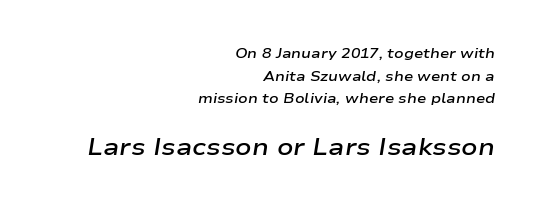
The characters look somewhat weighty, a semibold short of true bold. Underline: absent. Nobody touched the tracking dial on this one. The ragged edge is on the left, which tells us the setting is flush right. Compared with ordinary roman type, these characters are visibly tilted.
